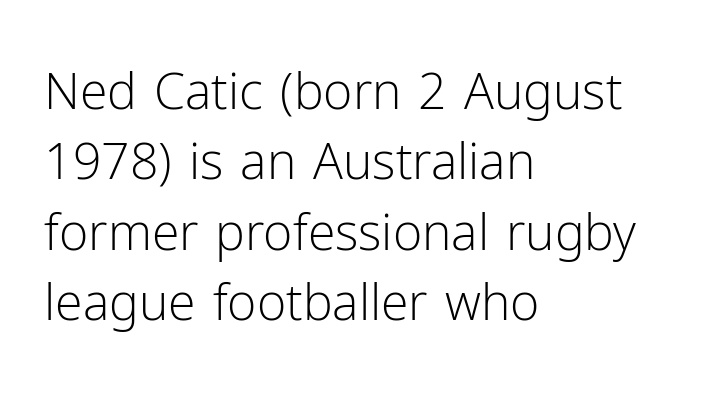
If you measured baseline to baseline, you'd find a middling distance. This sample uses plain, unmodified letter spacing. Is the block centered? No — it sits flush against the left margin. The font family rendered here belongs to the sans-serif group.
